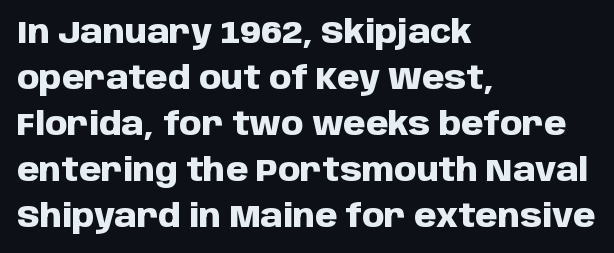
Q: Is the text bold? A: Yes.
Q: Is the text italic (slanted)? A: No, it is upright.
Q: Is the typeface a serif or a sans-serif typeface? A: Sans-serif.
Q: Is the text underlined? A: No.
Q: How is the paragraph aligned? A: Left-aligned.
Q: Is the spacing between letters normal or unusually wide? A: Normal.
Q: Is the spacing between lines tight, normal or loose? A: Normal.
Q: Width (condensed, normal, or wide)? A: Normal.
Q: Stroke contrast? A: Low.
Q: x-height? A: Large.
Q: Monospaced? A: No.
